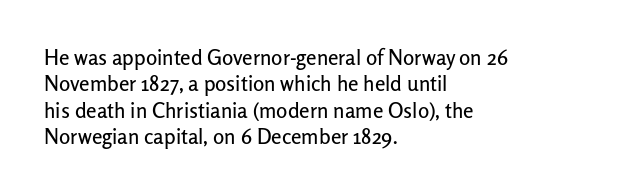
Is there much room between lines? A standard amount, neither cramped nor airy. The line texture is even and compact thanks to regular tracking. In terms of posture, this sample is upright. The paragraph has a hard left edge and a soft right edge. The strip under each line holds only bare page.
